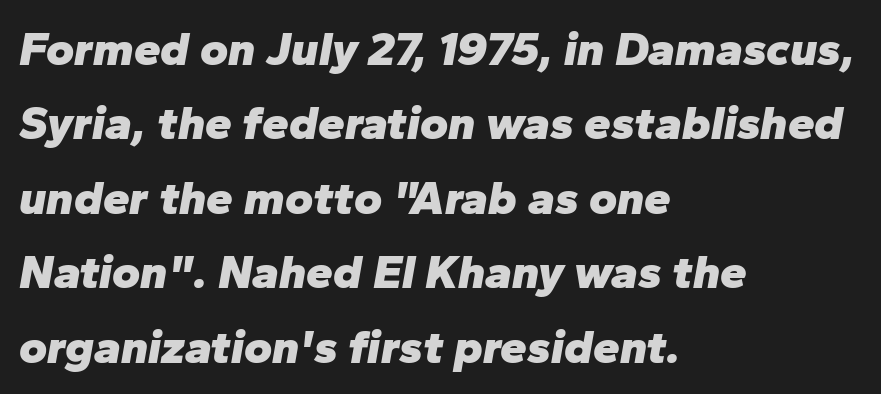
{"italic": "yes", "lean": "right", "slant_degrees": 10, "bold": "yes", "weight": "heavy", "width": "normal", "stroke_contrast": "low", "x_height": "medium", "monospaced": "no", "underline": "no", "align": "left", "line_spacing": "normal", "line_spacing_ratio": 1.55, "letter_spacing": "normal", "letter_spacing_em": 0.0, "glyph_px": 48}
